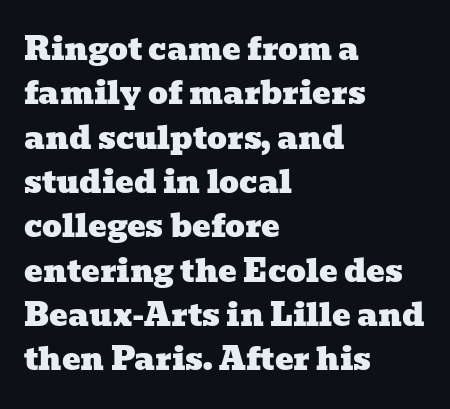
{"serif": "yes", "width": "wide", "stroke_contrast": "low", "x_height": "medium", "monospaced": "no", "underline": "no", "align": "left", "line_spacing": "normal", "line_spacing_ratio": 1.43, "letter_spacing": "normal", "letter_spacing_em": 0.0, "glyph_px": 31}
